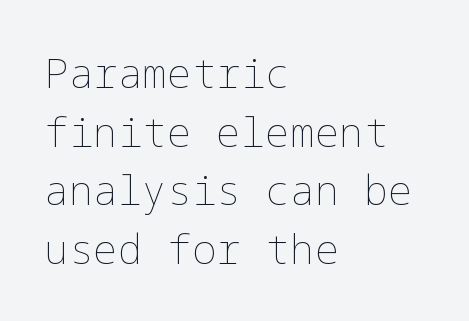
Q: Is the text bold? A: No.
Q: Is the text italic (slanted)? A: No, it is upright.
Q: Is the text underlined? A: No.
Q: How is the paragraph aligned? A: Left-aligned.
Q: Is the spacing between letters normal or unusually wide? A: Normal.
Q: Is the spacing between lines tight, normal or loose? A: Normal.
Q: Width (condensed, normal, or wide)? A: Normal.
Q: Stroke contrast? A: Low.
Q: x-height? A: Medium.
